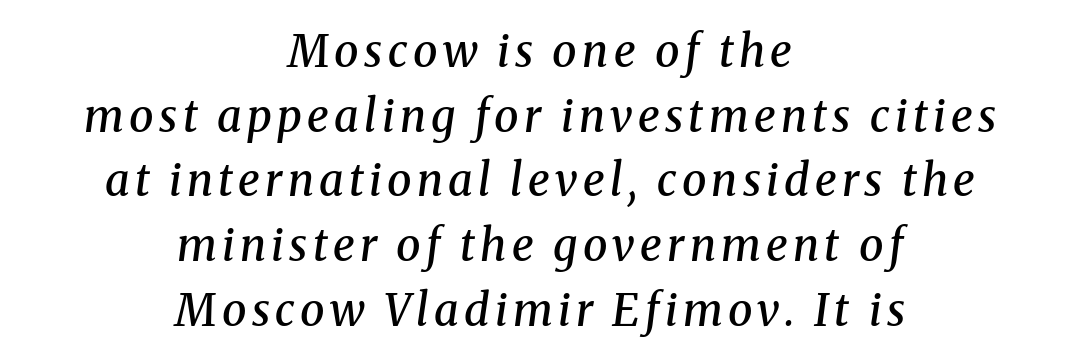
Slightly chunky letters — semibold, I'd say, not full bold. Stroke terminals: seriffed. Beneath every word, the page is bare. Looking at the ascenders, they clearly lean. The face used here is proportionally spaced, like ordinary book or web type. Students, observe: this is what conventionally led text looks like.
